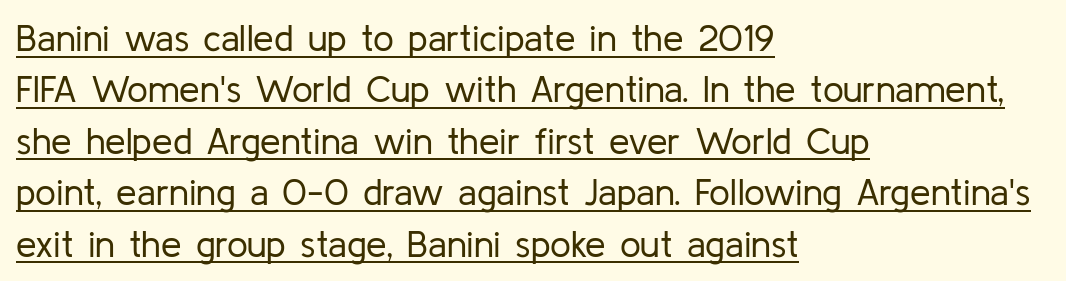
Font category for this specimen: sans-serif. Notice how descenders clear the ascenders below comfortably — that's standard leading. Do the letters lean? They stand straight. Here the glyphs are tracked normally, forming tight word shapes. Bold? No — there's no thickening of the strokes. Does a line run under the words? Yes, clearly.
